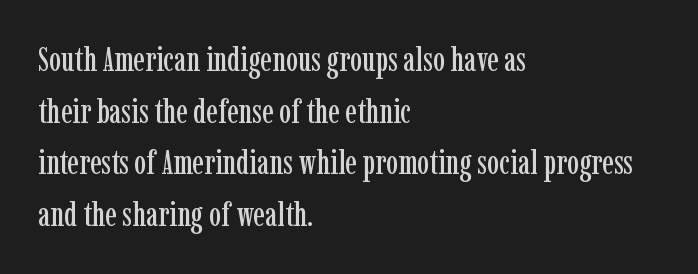
Every stem runs plumb, perpendicular to the baseline. This sample is left-justified, so line endings fall wherever the words run out. How are the letters spaced? Ordinarily, with no added tracking. Honestly, there is no underline to notice here at all. These lines sit exactly where default settings would place them.
